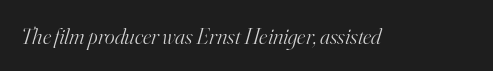
{"italic": "yes", "lean": "right", "slant_degrees": 16, "bold": "no", "underline": "no", "letter_spacing": "normal", "letter_spacing_em": 0.0, "glyph_px": 23}
